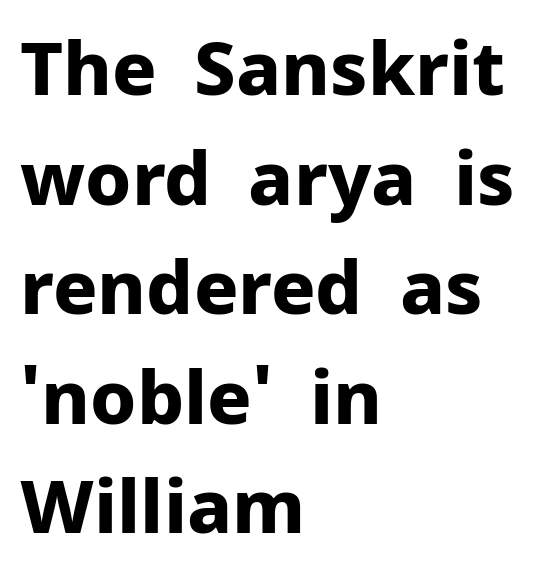
Q: Is the text bold? A: Yes.
Q: Is the text italic (slanted)? A: No, it is upright.
Q: Is the typeface a serif or a sans-serif typeface? A: Sans-serif.
Q: Is the text underlined? A: No.
Q: How is the paragraph aligned? A: Left-aligned.
Q: Is the spacing between letters normal or unusually wide? A: Normal.
Q: Is the spacing between lines tight, normal or loose? A: Normal.
Q: Width (condensed, normal, or wide)? A: Normal.
Q: Stroke contrast? A: Low.
Q: x-height? A: Medium.
Q: Monospaced? A: No.
